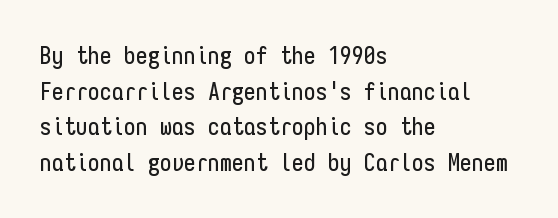
The image shows 24 px text type, upright; set left-aligned, normal line spacing (1.48x), normal letter spacing, not underlined.
